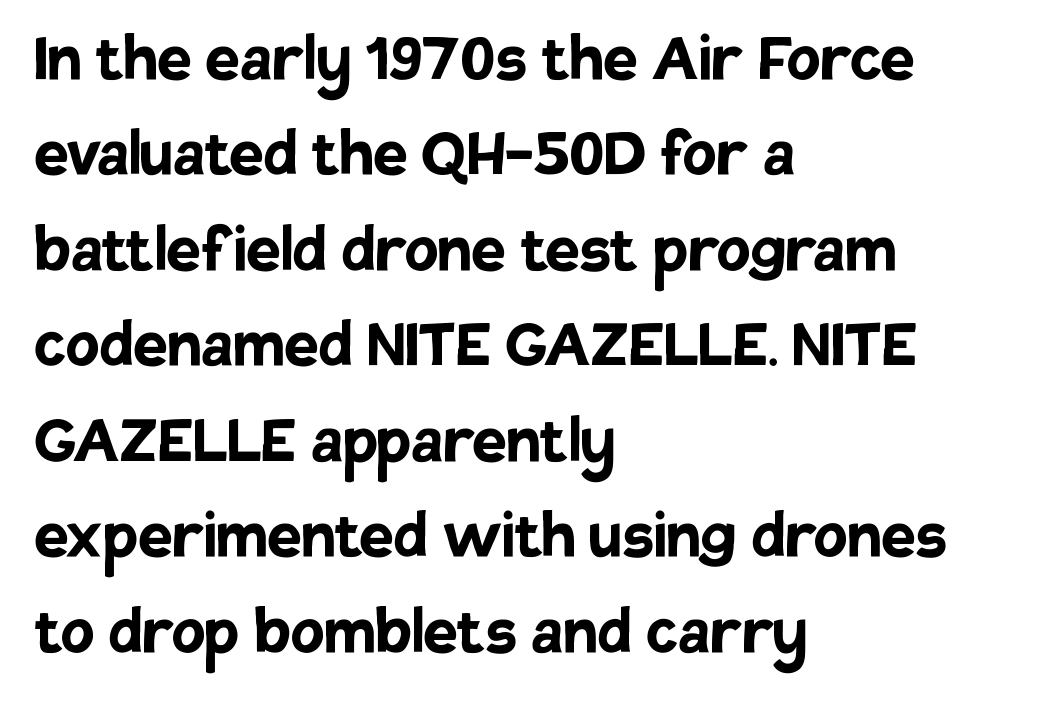
The image shows 77 px semibold sans-serif type, upright; set left-aligned, line spacing 1.24x, normal letter spacing, not underlined; low stroke contrast and a large x-height.
